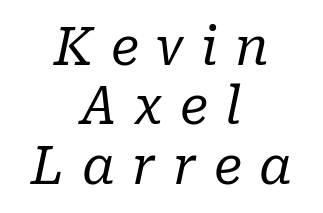
The image shows 52 px regular-weight serif type, italic (leaning right); set centered, tight line spacing (1.14x), unusually wide letter spacing (+0.33 em), not underlined; low stroke contrast and a medium x-height.
